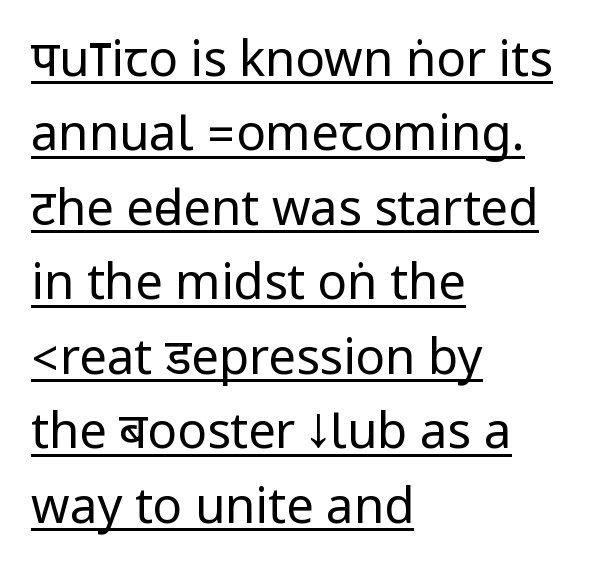
The typesetter chose a ragged-right arrangement here. Notice how the stems are strictly vertical — no italics here. Students, note that the glyphs here touch the page at normal intervals. Does the leading feel generous? No, just average.
